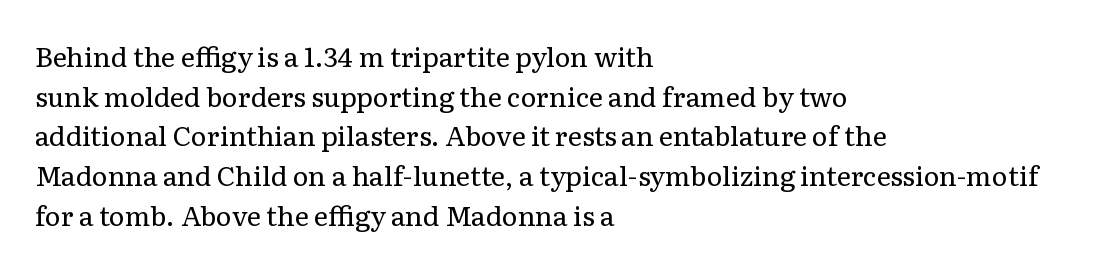
{"italic": "no", "bold": "no", "underline": "no", "align": "left", "line_spacing": "normal", "line_spacing_ratio": 1.47, "letter_spacing": "normal", "letter_spacing_em": 0.0, "glyph_px": 27}
